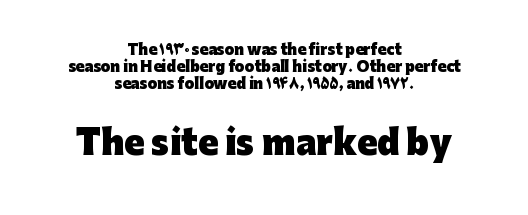
Casual observation: everything's sitting right in the middle. Nobody drew a line under any word here. Tall strokes in this sample are plumb rather than angled. Looks like regular typesetting: each glyph gets only the width it needs. There is no visible air inserted between adjacent glyphs. These two chunks differ in scale, with the bottom chunk taking the larger measure.
